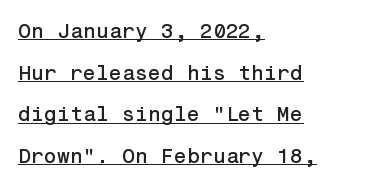
Q: Is the text italic (slanted)? A: No, it is upright.
Q: Is the text underlined? A: Yes.
Q: How is the paragraph aligned? A: Left-aligned.
Q: Is the spacing between letters normal or unusually wide? A: Normal.
Q: Is the spacing between lines tight, normal or loose? A: Loose.
